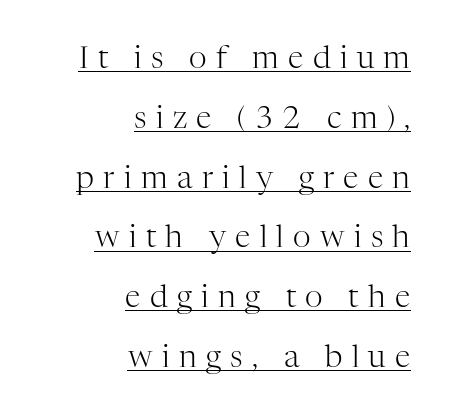
Q: Is the text bold? A: No.
Q: Is the text italic (slanted)? A: No, it is upright.
Q: Is the typeface a serif or a sans-serif typeface? A: Serif.
Q: Is the text underlined? A: Yes.
Q: How is the paragraph aligned? A: Right-aligned.
Q: Is the spacing between letters normal or unusually wide? A: Unusually wide.
Q: Is the spacing between lines tight, normal or loose? A: Loose.
Q: Width (condensed, normal, or wide)? A: Normal.
Q: Stroke contrast? A: High.
Q: x-height? A: Medium.
Q: Monospaced? A: No.
